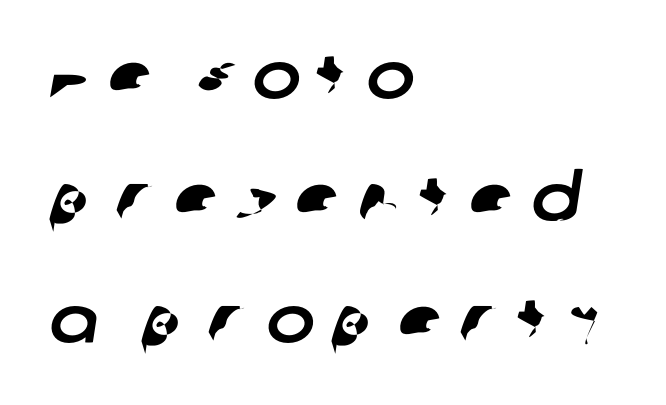
The image shows 65 px sans-serif type; set left-aligned, line spacing 1.88x, unusually wide letter spacing (+0.27 em), not underlined; low stroke contrast and a large x-height.
